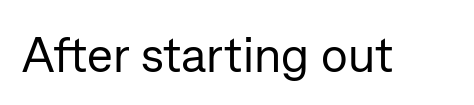
Each letter keeps its own natural width here, so spacing adapts to shape. The letters stand straight up with perfectly vertical stems. Heaviness? Minimal to ordinary, like unemphasized prose. The area under the type is left untouched. A typesetter would label this face a sans.
